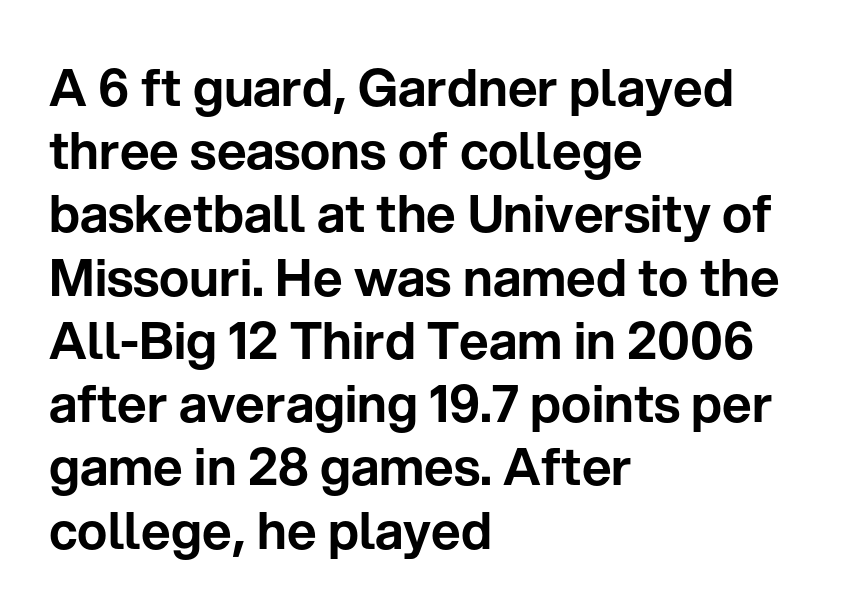
Q: Is the text italic (slanted)? A: No, it is upright.
Q: Is the typeface a serif or a sans-serif typeface? A: Sans-serif.
Q: Is the text underlined? A: No.
Q: How is the paragraph aligned? A: Left-aligned.
Q: Is the spacing between letters normal or unusually wide? A: Normal.
Q: Width (condensed, normal, or wide)? A: Normal.
Q: Stroke contrast? A: Low.
Q: x-height? A: Medium.
Q: Monospaced? A: No.
